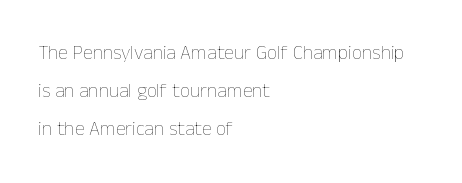
The image shows 20 px text type, upright; set left-aligned, loose line spacing (1.91x), normal letter spacing, not underlined.
